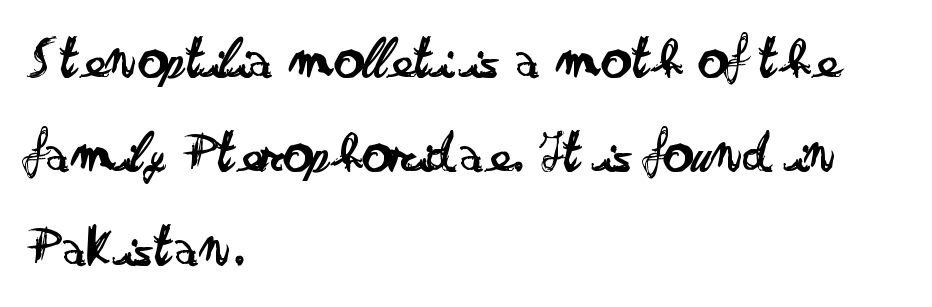
Line spacing here is normal. Look at the bottom of the vertical strokes: they stop flat, with no serifs. Caption: standard tracking, unaltered. A student would call this left alignment; a typographer would say flush left, rag right. Do the letters lean? They stand straight.
